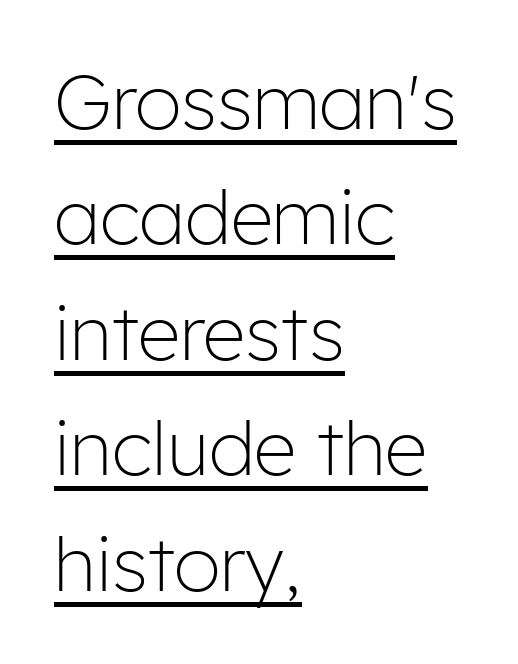
The sample's only ornament is a line tracing under the words. Students, note that the glyphs here touch the page at normal intervals. Vertically, the passage feels balanced, rows spaced as you'd expect. Varying glyph widths throughout — classic text-font behaviour. Every character sits straight up, as roman type does.
